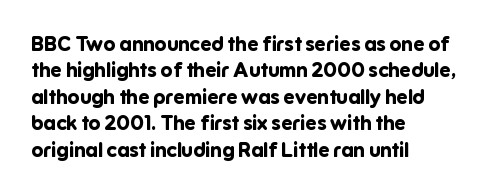
The image shows 20 px bold type, upright; set left-aligned, normal line spacing (1.32x), normal letter spacing, not underlined.
